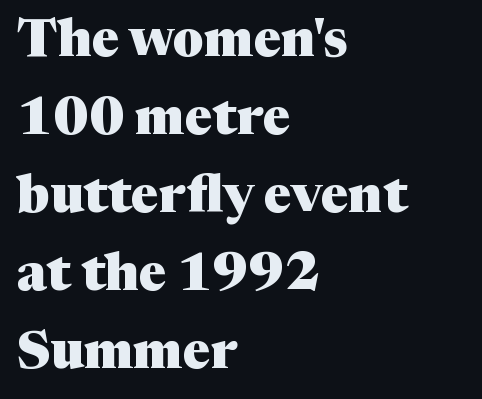
{"serif": "yes", "italic": "no", "bold": "yes", "weight": "heavy", "width": "normal", "stroke_contrast": "medium", "x_height": "medium", "monospaced": "no", "underline": "no", "align": "left", "line_spacing": "normal", "line_spacing_ratio": 1.5, "letter_spacing": "normal", "letter_spacing_em": 0.0, "glyph_px": 52}
